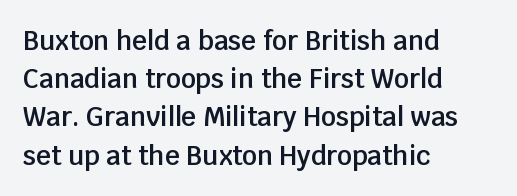
These lines keep a tight, regular rhythm from letter to letter. The rag falls on the right side of this text block. Glance below the letters and you will spot only blank space. Interline gaps are of average width in this sample.
